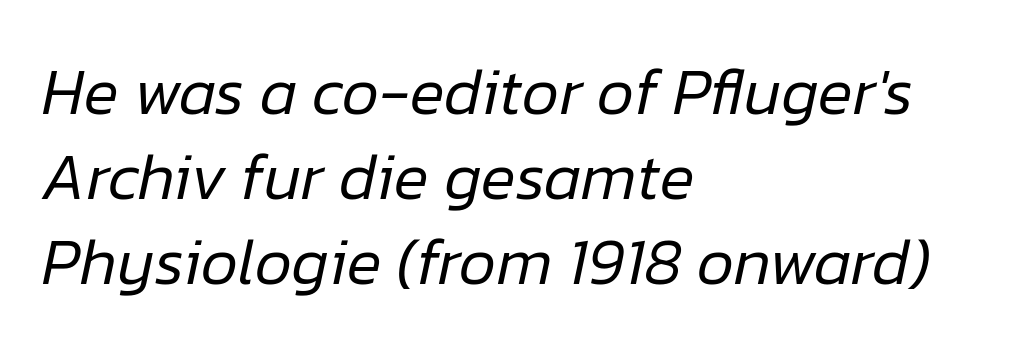
The image shows 65 px regular-weight type, italic (leaning right); set left-aligned, normal line spacing (1.31x), normal letter spacing, not underlined; low stroke contrast and a medium x-height.
